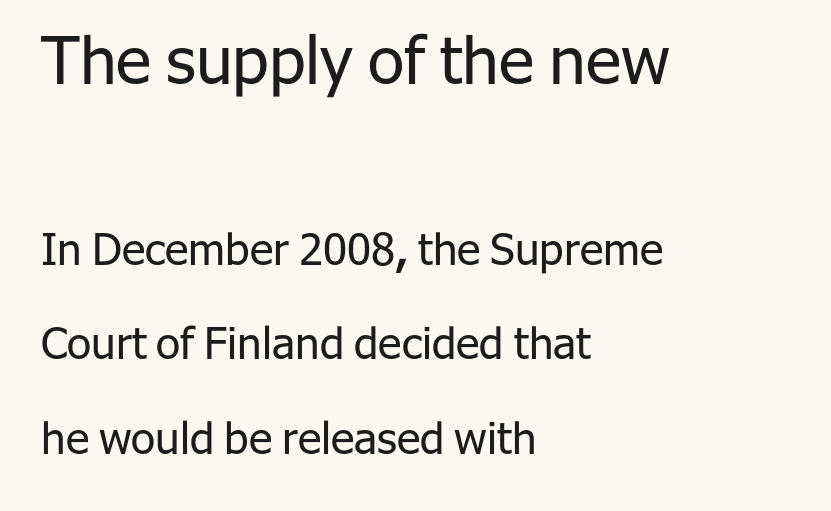
The image shows 66 px regular-weight sans-serif type, upright; set left-aligned, loose line spacing (2.15x), normal letter spacing, not underlined; the first (top) block is 1.5x larger; low stroke contrast and a medium x-height.
